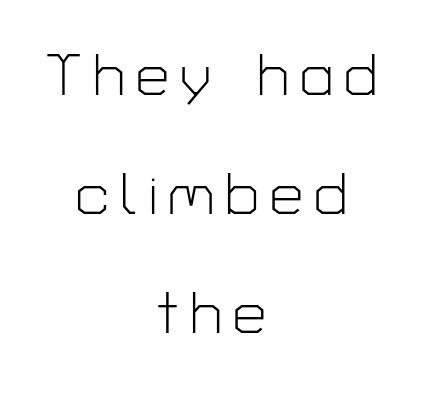
The image shows 59 px light sans-serif type, upright; set centered, loose line spacing (2.02x), not underlined; low stroke contrast and a medium x-height.
